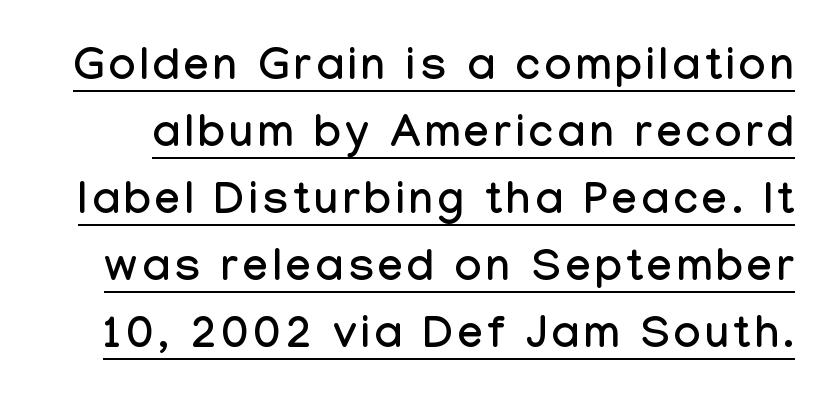
The image shows 45 px condensed sans-serif type, upright; set normal line spacing (1.49x), underlined; low stroke contrast and a medium x-height.
